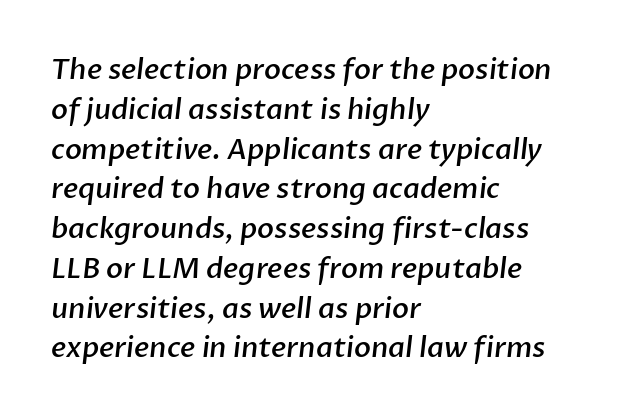
Q: Is the text bold? A: Semi-bold.
Q: Is the typeface a serif or a sans-serif typeface? A: Sans-serif.
Q: Is the text underlined? A: No.
Q: How is the paragraph aligned? A: Left-aligned.
Q: Is the spacing between letters normal or unusually wide? A: Normal.
Q: Is the spacing between lines tight, normal or loose? A: Normal.
Q: Width (condensed, normal, or wide)? A: Normal.
Q: Stroke contrast? A: Low.
Q: x-height? A: Medium.
Q: Monospaced? A: No.
